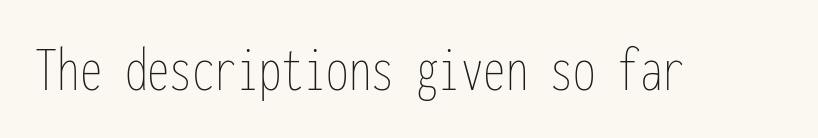
Q: Is the text bold? A: No.
Q: Is the text italic (slanted)? A: No, it is upright.
Q: Is the text underlined? A: No.
Q: Is the spacing between letters normal or unusually wide? A: Normal.
Q: Width (condensed, normal, or wide)? A: Condensed.
Q: Stroke contrast? A: Low.
Q: x-height? A: Medium.
Q: Monospaced? A: Yes.
